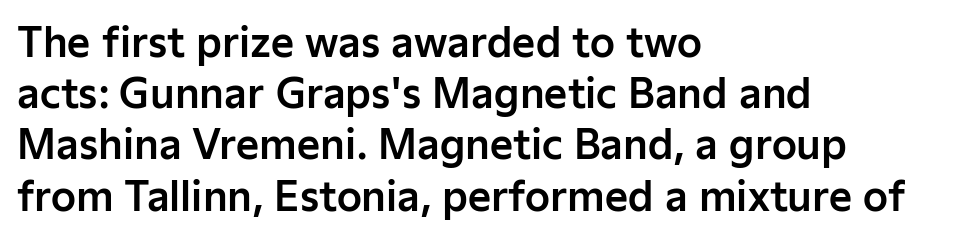
Whoever set this chose a conventional vertical rhythm. To sum up the face: it is a sans, with no serifs. The passage is arranged the way most books set body copy — flush left. Italic: no, the glyphs are upright roman. The rendering uses natural spacing where letterforms have individual widths. Compared with typical body copy, the letter spacing here is the same.
